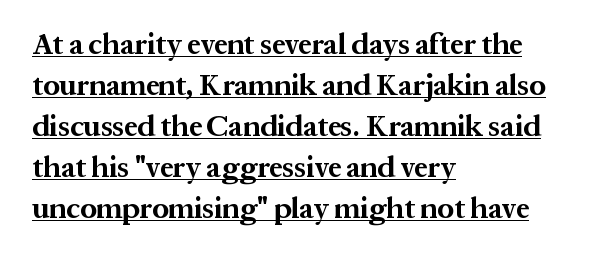
Is this a fixed-width face? No — the glyphs have proportional, varying widths. The font is running at its bold setting. The face used here is seriffed, in the tradition of book romans. Rendered with straight, roman letterforms. Quick note: underline on.
